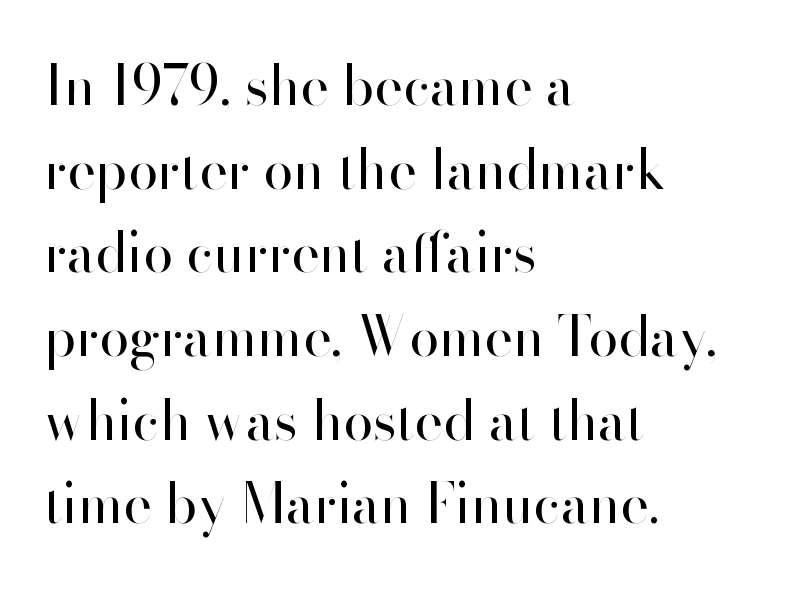
Q: Is the text bold? A: No.
Q: Is the text italic (slanted)? A: No, it is upright.
Q: Is the typeface a serif or a sans-serif typeface? A: Sans-serif.
Q: Is the text underlined? A: No.
Q: How is the paragraph aligned? A: Left-aligned.
Q: Is the spacing between letters normal or unusually wide? A: Normal.
Q: Is the spacing between lines tight, normal or loose? A: Normal.
Q: Width (condensed, normal, or wide)? A: Normal.
Q: Stroke contrast? A: High.
Q: x-height? A: Small.
Q: Monospaced? A: No.
